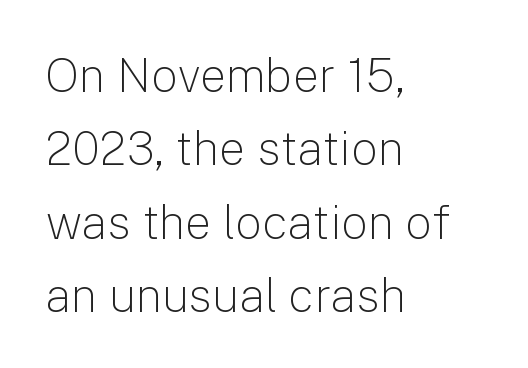
The image shows 47 px light sans-serif type, upright; set left-aligned, normal line spacing (1.56x), normal letter spacing, not underlined; low stroke contrast and a medium x-height.
